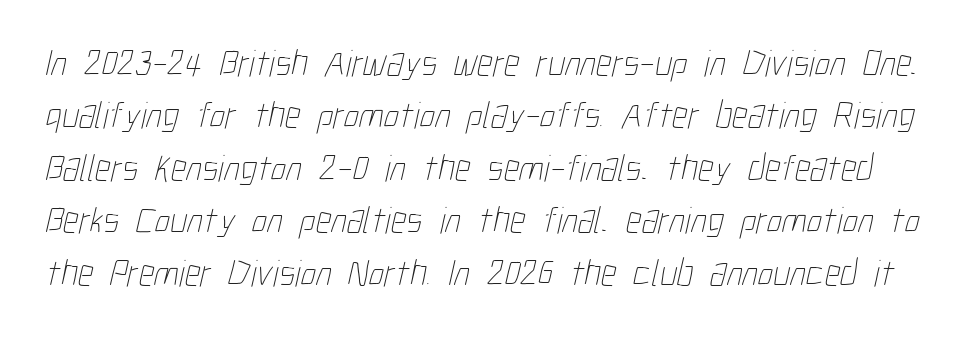
{"bold": "no", "weight": "thin", "width": "condensed", "stroke_contrast": "low", "x_height": "medium", "monospaced": "no", "underline": "no", "line_spacing": "normal", "line_spacing_ratio": 1.38, "letter_spacing": "normal", "letter_spacing_em": 0.0, "glyph_px": 38}
